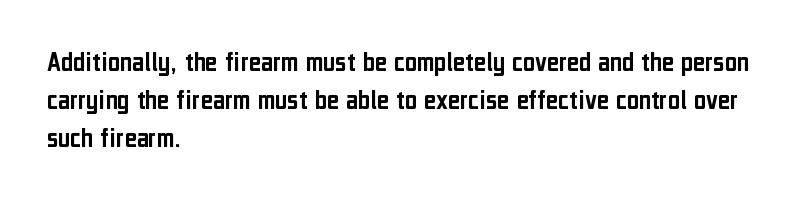
Q: Is the text italic (slanted)? A: No, it is upright.
Q: Is the typeface a serif or a sans-serif typeface? A: Sans-serif.
Q: Is the text underlined? A: No.
Q: How is the paragraph aligned? A: Left-aligned.
Q: Is the spacing between letters normal or unusually wide? A: Normal.
Q: Is the spacing between lines tight, normal or loose? A: Normal.
Q: Width (condensed, normal, or wide)? A: Condensed.
Q: Stroke contrast? A: Low.
Q: x-height? A: Medium.
Q: Monospaced? A: No.
